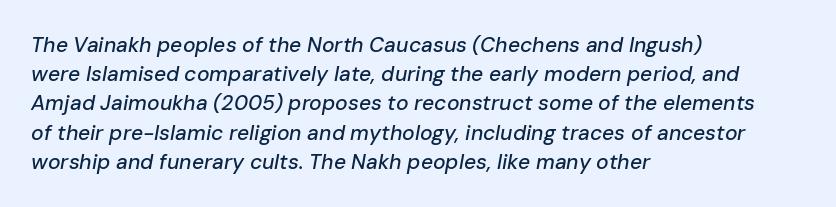
The tracking reads as untouched default to a designer's eye. The typesetter chose a ragged-right arrangement here. Nobody drew a line under any word here. Every character sits at an angle, as italics do. Reading down the column, the eye jumps a familiar distance to each next line.
